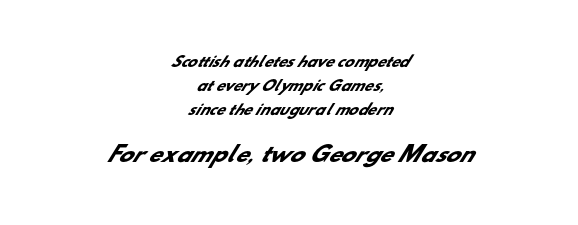
Has an underline been added? It has not. On the weight axis this lands at bold, roughly 700. Note: smaller setting up top, larger setting below. The rendering keeps characters at their native spacing. Line starts and ends both wander, symmetrically.
